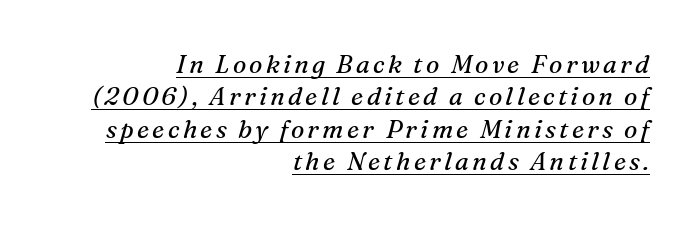
{"italic": "yes", "lean": "right", "slant_degrees": 16, "bold": "no", "underline": "yes", "align": "right", "line_spacing": "normal", "line_spacing_ratio": 1.3, "glyph_px": 25}
